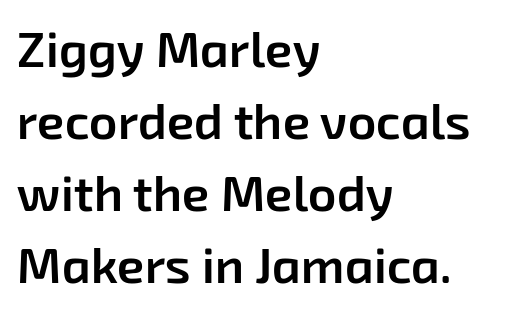
Q: Is the text bold? A: Semi-bold.
Q: Is the typeface a serif or a sans-serif typeface? A: Sans-serif.
Q: Is the text underlined? A: No.
Q: How is the paragraph aligned? A: Left-aligned.
Q: Is the spacing between letters normal or unusually wide? A: Normal.
Q: Is the spacing between lines tight, normal or loose? A: Normal.
Q: Width (condensed, normal, or wide)? A: Normal.
Q: Stroke contrast? A: Low.
Q: x-height? A: Medium.
Q: Monospaced? A: No.
